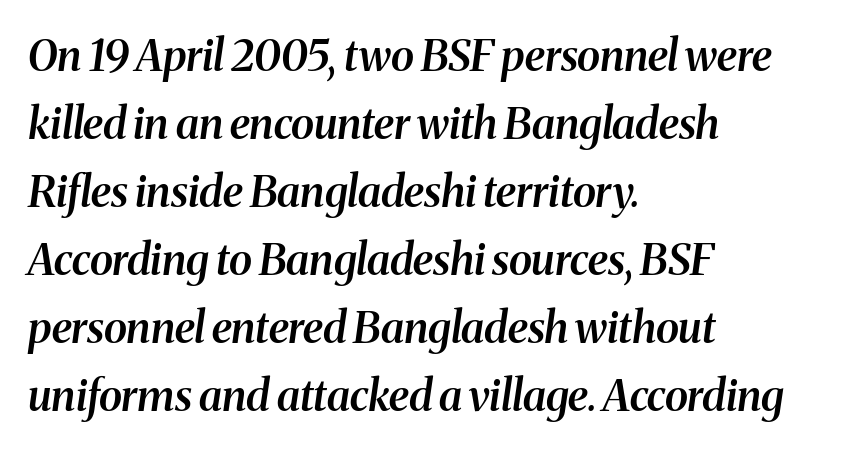
Q: Is the text bold? A: Semi-bold.
Q: Is the text italic (slanted)? A: Yes, it leans right by about 8 degrees.
Q: Is the typeface a serif or a sans-serif typeface? A: Serif.
Q: Is the text underlined? A: No.
Q: How is the paragraph aligned? A: Left-aligned.
Q: Is the spacing between letters normal or unusually wide? A: Normal.
Q: Is the spacing between lines tight, normal or loose? A: Normal.
Q: Width (condensed, normal, or wide)? A: Normal.
Q: Stroke contrast? A: Medium.
Q: x-height? A: Medium.
Q: Monospaced? A: No.
